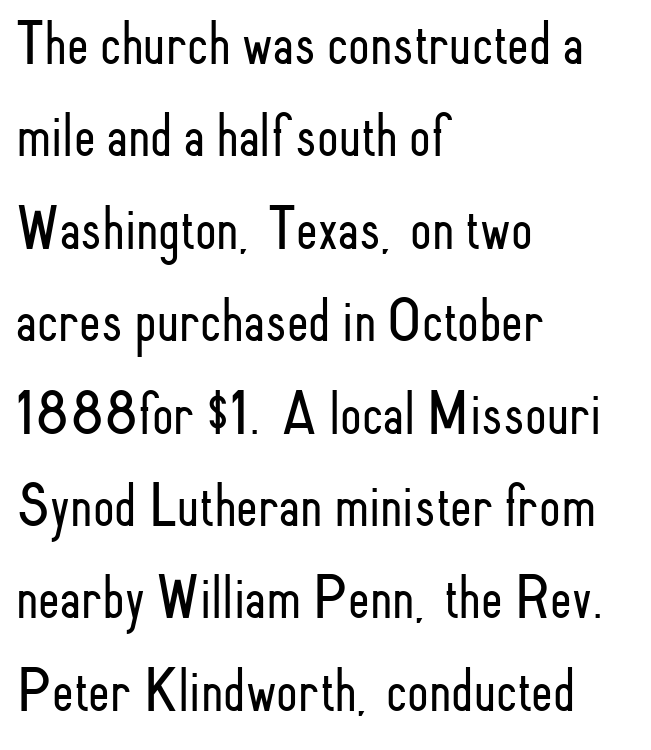
{"serif": "no", "italic": "no", "bold": "no", "weight": "light", "width": "condensed", "stroke_contrast": "low", "x_height": "small", "monospaced": "no", "underline": "no", "align": "left", "line_spacing": "normal", "line_spacing_ratio": 1.49, "letter_spacing": "normal", "letter_spacing_em": 0.0, "glyph_px": 62}
